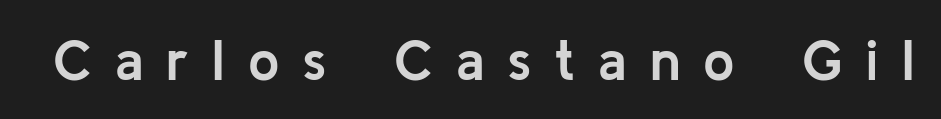
{"serif": "no", "italic": "no", "bold": "yes", "weight": "semibold", "width": "normal", "stroke_contrast": "low", "x_height": "medium", "monospaced": "no", "underline": "no", "letter_spacing": "wide", "letter_spacing_em": 0.41, "glyph_px": 56}
